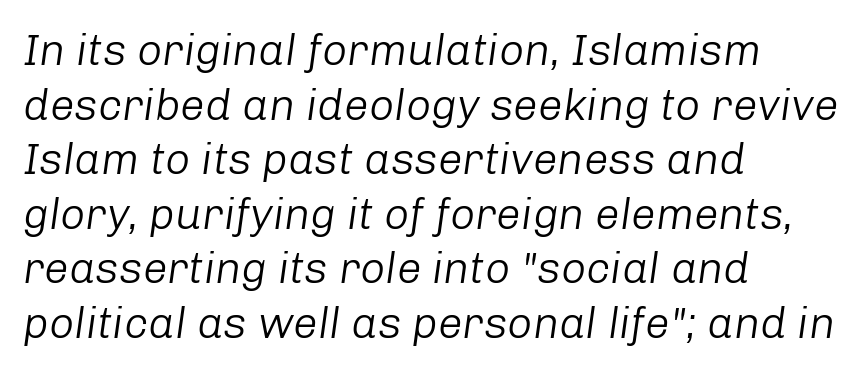
The image shows 44 px light type, italic (leaning right); set left-aligned, line spacing 1.24x, normal letter spacing, not underlined; low stroke contrast and a medium x-height.
